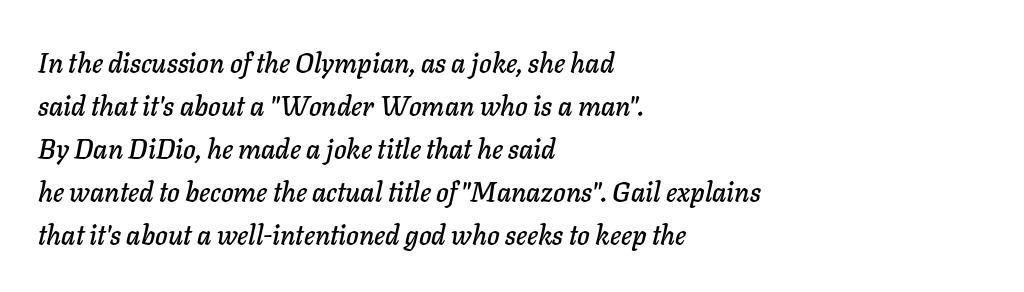
The image shows 27 px text type, italic (leaning right); set left-aligned, normal line spacing (1.59x), normal letter spacing, not underlined.
